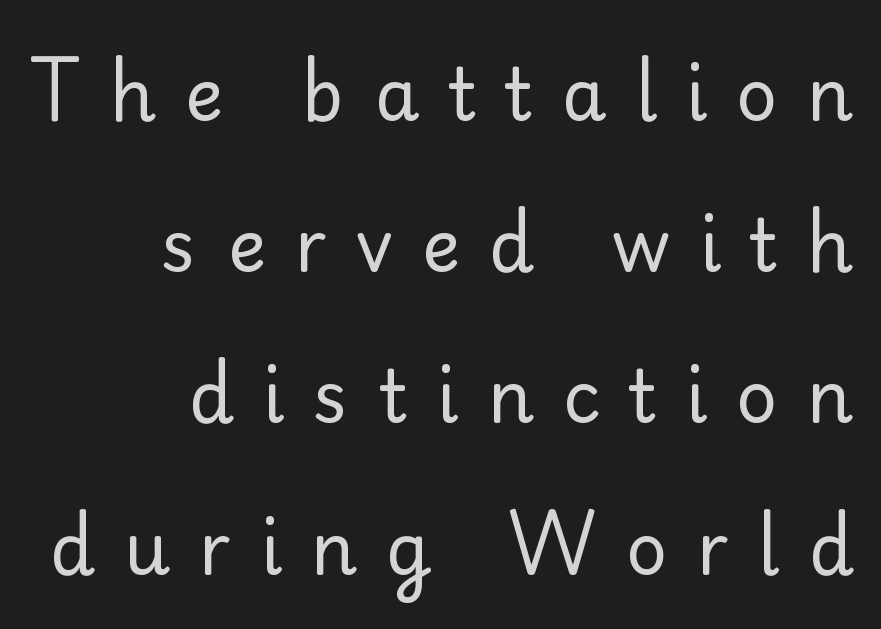
A typesetter would label this face a sans. Line ends are locked; line starts wander. Quick note: interline space is abundant. You could not count columns in this text — the font is proportionally spaced. No heavy texture on the line: the type isn't bold.
